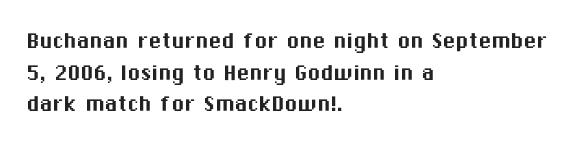
The image shows 26 px text type, upright; set left-aligned, line spacing 1.22x, normal letter spacing, not underlined.
